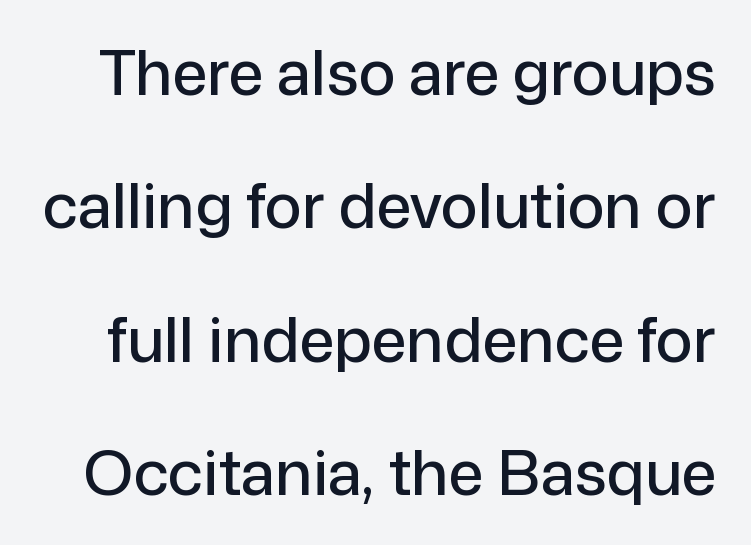
{"serif": "no", "italic": "no", "width": "normal", "stroke_contrast": "low", "x_height": "medium", "monospaced": "no", "underline": "no", "line_spacing": "loose", "line_spacing_ratio": 2.15, "letter_spacing": "normal", "letter_spacing_em": 0.0, "glyph_px": 62}
